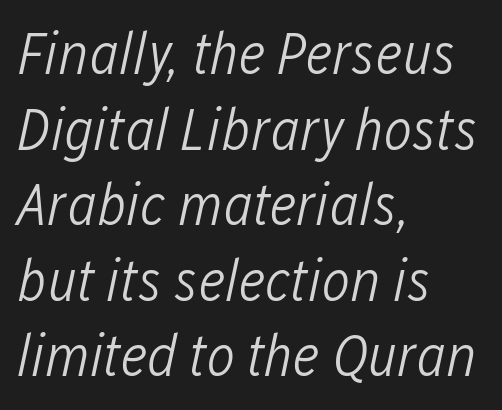
Q: Is the text bold? A: No.
Q: Is the text italic (slanted)? A: Yes, it leans right by about 12 degrees.
Q: Is the text underlined? A: No.
Q: How is the paragraph aligned? A: Left-aligned.
Q: Is the spacing between letters normal or unusually wide? A: Normal.
Q: Is the spacing between lines tight, normal or loose? A: Normal.
Q: Width (condensed, normal, or wide)? A: Condensed.
Q: Stroke contrast? A: Low.
Q: x-height? A: Medium.
Q: Monospaced? A: No.
